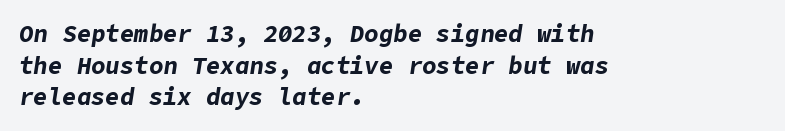
Bare-footed words on every line. This sample keeps an unexceptional amount of space between lines. Tall strokes in this sample are angled rather than plumb. I'd describe the lettering as bold — thick and assertive. The type is set solid horizontally, with unmodified tracking.
